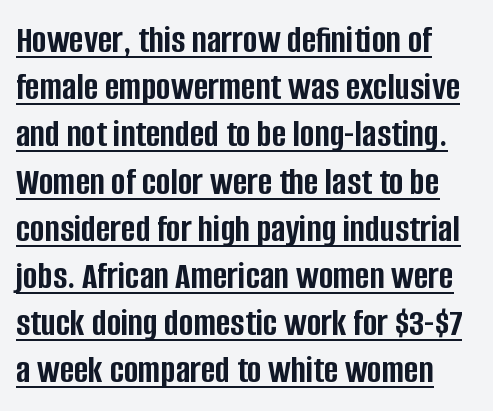
Q: Is the text bold? A: Yes.
Q: Is the text italic (slanted)? A: No, it is upright.
Q: Is the typeface a serif or a sans-serif typeface? A: Sans-serif.
Q: Is the text underlined? A: Yes.
Q: Is the spacing between letters normal or unusually wide? A: Normal.
Q: Width (condensed, normal, or wide)? A: Condensed.
Q: Stroke contrast? A: Low.
Q: x-height? A: Large.
Q: Monospaced? A: No.
